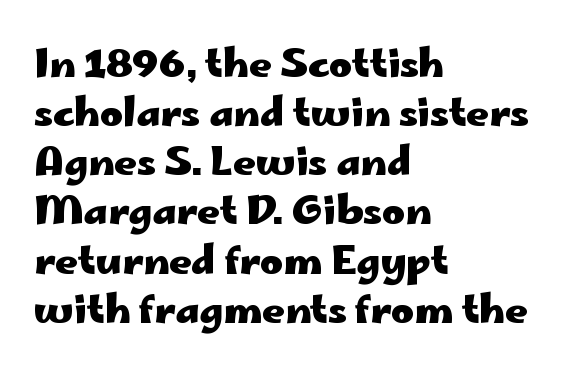
{"serif": "no", "italic": "no", "bold": "yes", "weight": "heavy", "width": "wide", "stroke_contrast": "low", "x_height": "small", "monospaced": "no", "underline": "no", "align": "left", "line_spacing": "normal", "line_spacing_ratio": 1.26, "letter_spacing": "normal", "letter_spacing_em": 0.0, "glyph_px": 39}
